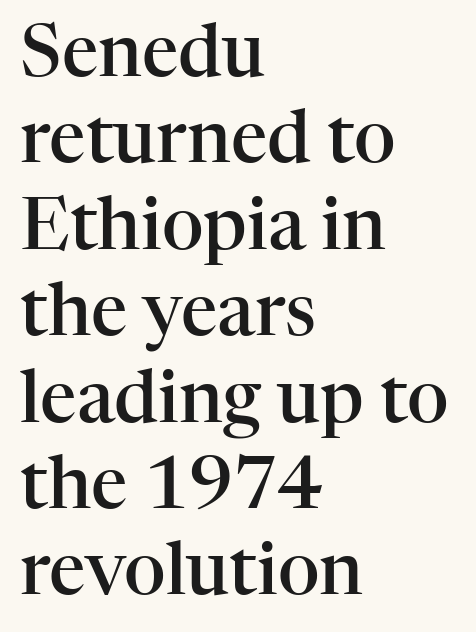
{"serif": "yes", "italic": "no", "bold": "semi", "weight": "semibold", "width": "normal", "stroke_contrast": "high", "x_height": "medium", "monospaced": "no", "underline": "no", "align": "left", "line_spacing_ratio": 1.2, "letter_spacing": "normal", "letter_spacing_em": 0.0, "glyph_px": 72}
